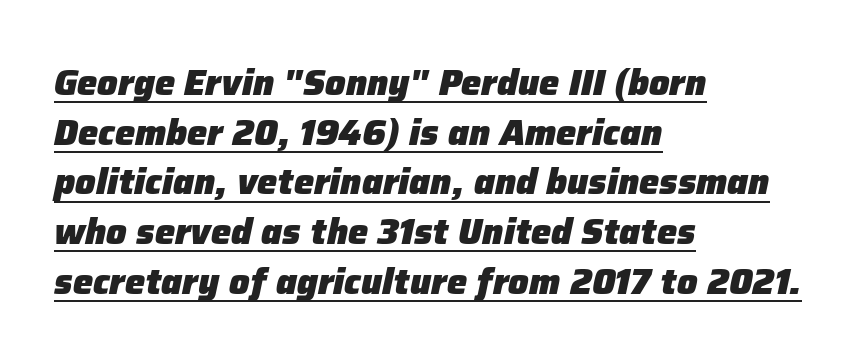
{"italic": "yes", "lean": "right", "slant_degrees": 12, "bold": "yes", "weight": "heavy", "width": "normal", "stroke_contrast": "low", "x_height": "medium", "monospaced": "no", "underline": "yes", "align": "left", "line_spacing": "normal", "line_spacing_ratio": 1.38, "letter_spacing": "normal", "letter_spacing_em": 0.0, "glyph_px": 36}
